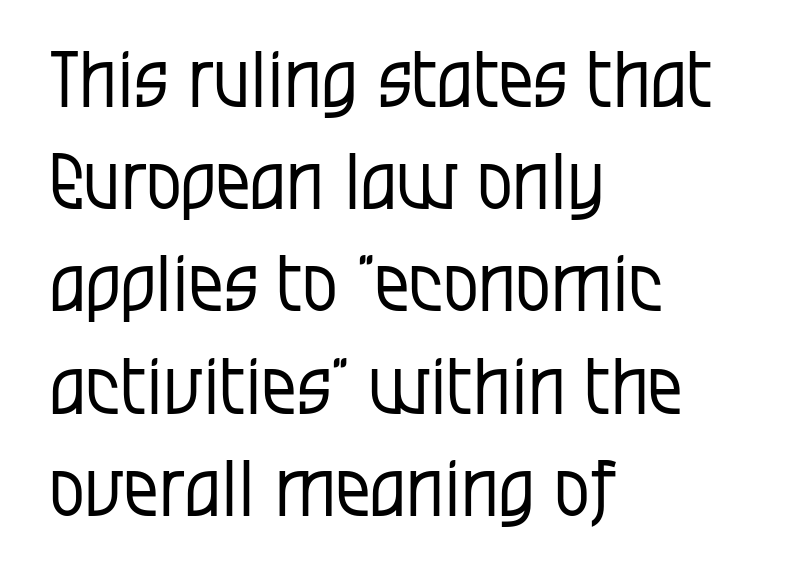
Q: Is the text bold? A: No.
Q: Is the text italic (slanted)? A: No, it is upright.
Q: Is the typeface a serif or a sans-serif typeface? A: Sans-serif.
Q: Is the text underlined? A: No.
Q: How is the paragraph aligned? A: Left-aligned.
Q: Is the spacing between letters normal or unusually wide? A: Normal.
Q: Is the spacing between lines tight, normal or loose? A: Normal.
Q: Width (condensed, normal, or wide)? A: Condensed.
Q: Stroke contrast? A: Low.
Q: x-height? A: Large.
Q: Monospaced? A: No.
